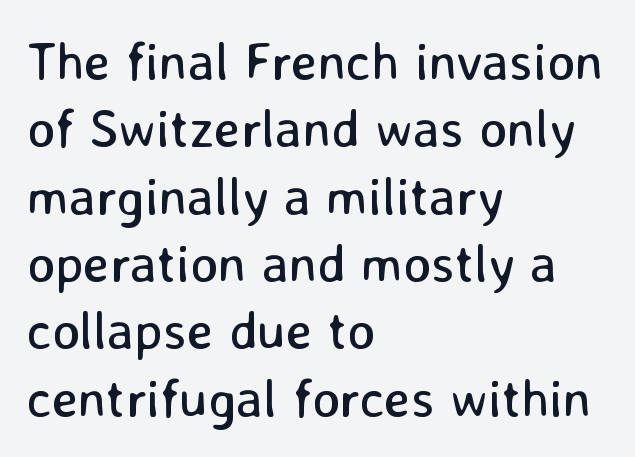
Q: Is the text bold? A: No.
Q: Is the text italic (slanted)? A: No, it is upright.
Q: Is the typeface a serif or a sans-serif typeface? A: Sans-serif.
Q: Is the text underlined? A: No.
Q: How is the paragraph aligned? A: Left-aligned.
Q: Is the spacing between letters normal or unusually wide? A: Normal.
Q: Is the spacing between lines tight, normal or loose? A: Normal.
Q: Width (condensed, normal, or wide)? A: Normal.
Q: Stroke contrast? A: Low.
Q: x-height? A: Medium.
Q: Monospaced? A: No.
